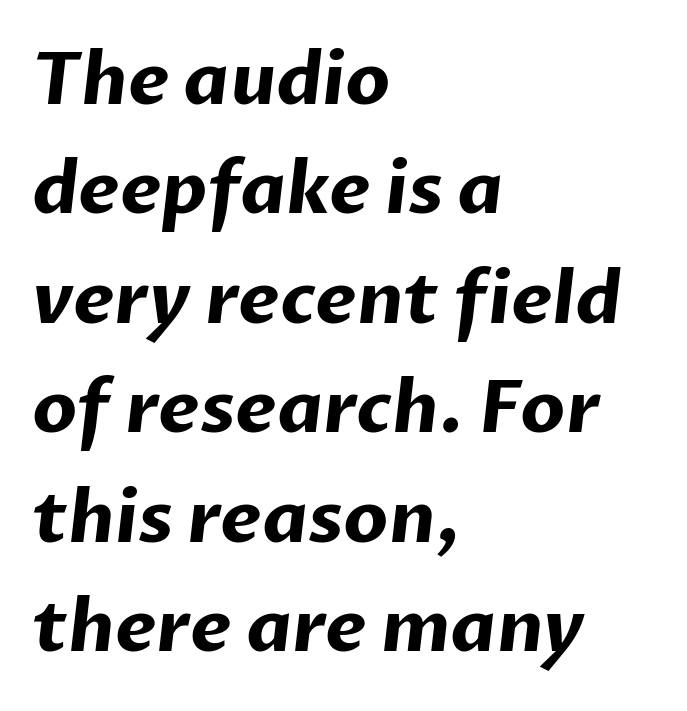
Q: Is the text bold? A: Yes.
Q: Is the typeface a serif or a sans-serif typeface? A: Sans-serif.
Q: Is the text underlined? A: No.
Q: How is the paragraph aligned? A: Left-aligned.
Q: Is the spacing between letters normal or unusually wide? A: Normal.
Q: Is the spacing between lines tight, normal or loose? A: Normal.
Q: Width (condensed, normal, or wide)? A: Normal.
Q: Stroke contrast? A: Low.
Q: x-height? A: Medium.
Q: Monospaced? A: No.
